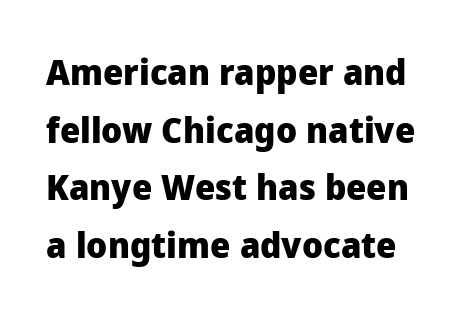
Q: Is the text bold? A: Yes.
Q: Is the text italic (slanted)? A: No, it is upright.
Q: Is the typeface a serif or a sans-serif typeface? A: Sans-serif.
Q: Is the text underlined? A: No.
Q: Is the spacing between letters normal or unusually wide? A: Normal.
Q: Is the spacing between lines tight, normal or loose? A: Normal.
Q: Width (condensed, normal, or wide)? A: Normal.
Q: Stroke contrast? A: Low.
Q: x-height? A: Medium.
Q: Monospaced? A: No.
